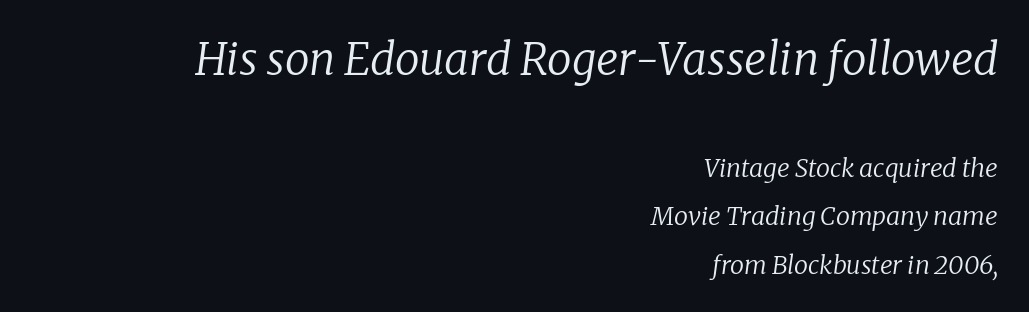
A typesetter would call this proportional, since set widths differ per character. The glyphs look as if they've been sheared to an angle. Characters follow at the spacing the type designer built in. Scale decreases going downward across the two blocks.
